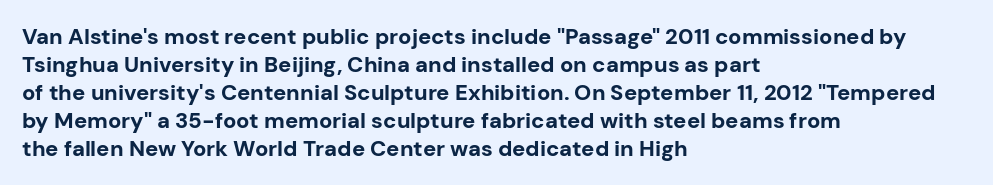
The axis of the letterforms is exactly vertical. Leftover space on each line is placed entirely after the last word. Each row of text sits above clean, open space. Students, note that the glyphs here touch the page at normal intervals.
